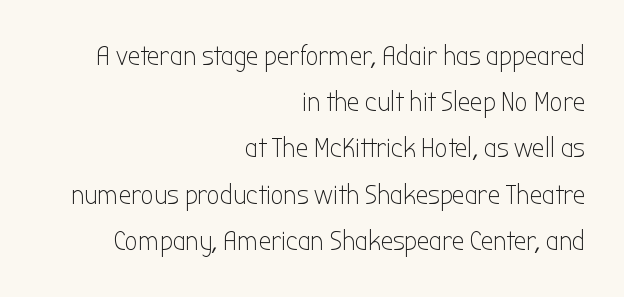
Q: Is the text bold? A: No.
Q: Is the text italic (slanted)? A: No, it is upright.
Q: Is the typeface a serif or a sans-serif typeface? A: Sans-serif.
Q: Is the text underlined? A: No.
Q: How is the paragraph aligned? A: Right-aligned.
Q: Is the spacing between letters normal or unusually wide? A: Normal.
Q: Is the spacing between lines tight, normal or loose? A: Normal.
Q: Width (condensed, normal, or wide)? A: Condensed.
Q: Stroke contrast? A: Low.
Q: x-height? A: Medium.
Q: Monospaced? A: No.
